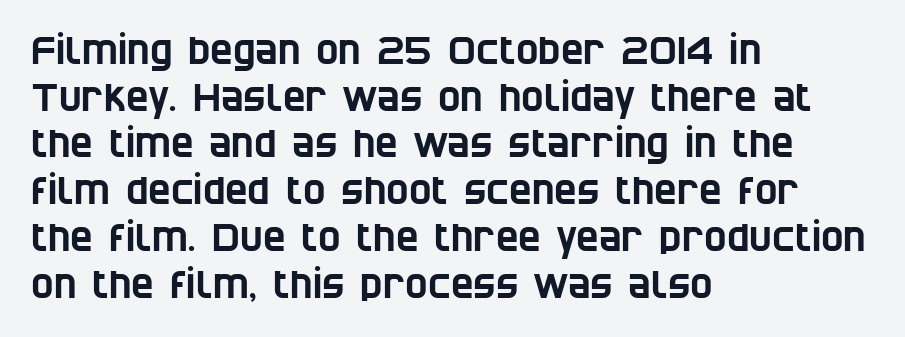
{"serif": "no", "width": "condensed", "stroke_contrast": "low", "x_height": "large", "monospaced": "no", "underline": "no", "align": "left", "line_spacing_ratio": 1.23, "letter_spacing": "normal", "letter_spacing_em": 0.0, "glyph_px": 38}
